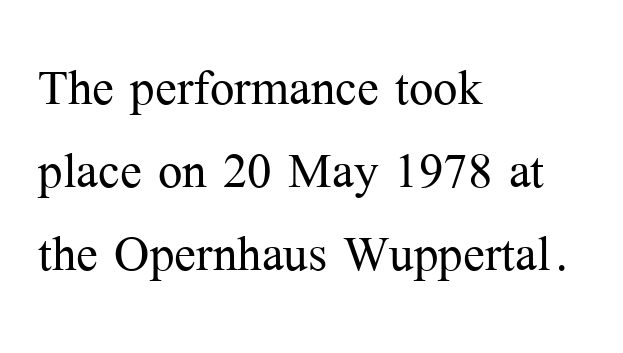
Stroke terminals: seriffed. No extra tracking has been applied to these lines. Designer's note — italics off, roman on. The text block is weighted toward the left margin, trailing off unevenly rightward. Stem width sits at or under what a default text font uses. Unmarked baselines from the first word to the last.
